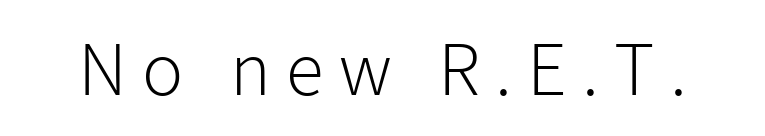
Compared with a typical body face, this is equally light or lighter still. Underlining? Definitely not there. This sample has the flowing, uneven cadence of proportional lettering. Check where the strokes stop: nothing finishes them off — pure sans.
